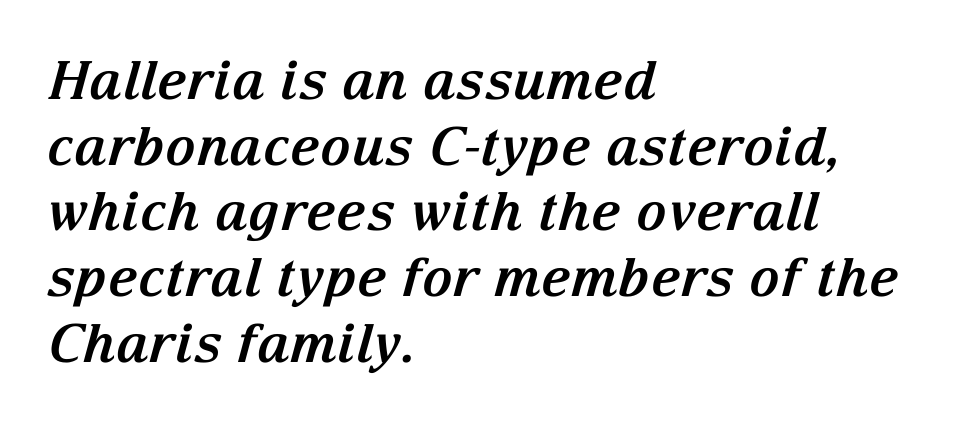
Q: Is the text bold? A: Yes.
Q: Is the text italic (slanted)? A: Yes, it leans right by about 15 degrees.
Q: Is the typeface a serif or a sans-serif typeface? A: Serif.
Q: Is the text underlined? A: No.
Q: How is the paragraph aligned? A: Left-aligned.
Q: Is the spacing between letters normal or unusually wide? A: Normal.
Q: Width (condensed, normal, or wide)? A: Normal.
Q: Stroke contrast? A: Medium.
Q: x-height? A: Medium.
Q: Monospaced? A: No.
